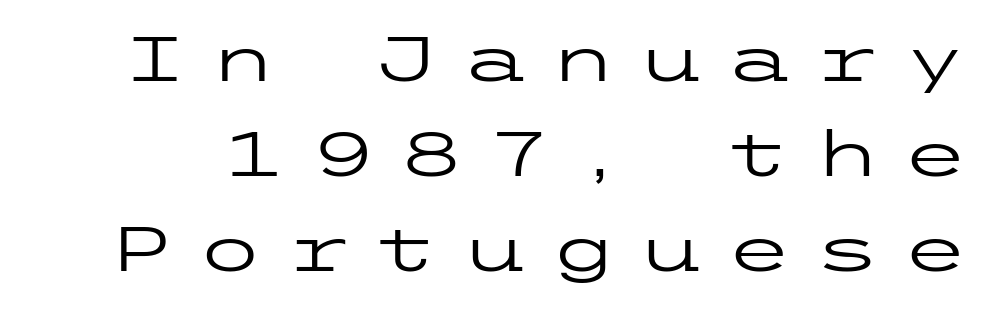
The image shows 62 px regular-weight, wide sans-serif type, upright; set normal line spacing (1.53x), unusually wide letter spacing (+0.32 em), not underlined; low stroke contrast and a medium x-height.
